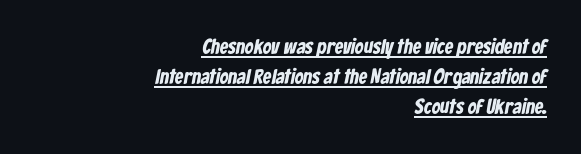
Q: Is the text bold? A: Yes.
Q: Is the text underlined? A: Yes.
Q: How is the paragraph aligned? A: Right-aligned.
Q: Is the spacing between letters normal or unusually wide? A: Normal.
Q: Is the spacing between lines tight, normal or loose? A: Normal.
